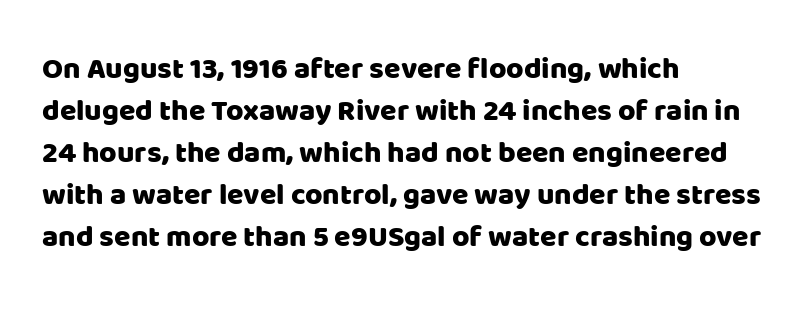
The image shows 30 px sans-serif type, upright; set left-aligned, normal line spacing (1.4x), normal letter spacing, not underlined; low stroke contrast and a large x-height.
